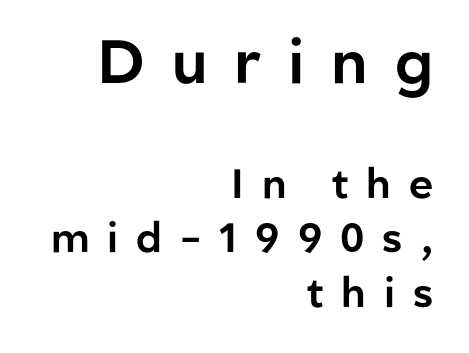
The type sits square on the baseline with zero lean. Look at the bottom of the vertical strokes: they stop flat, with no serifs. Think of a printed novel: that variable character pitch is what you see here. One-word summary of the alignment: right. Size contrast runs from large at the top to small at the bottom.
